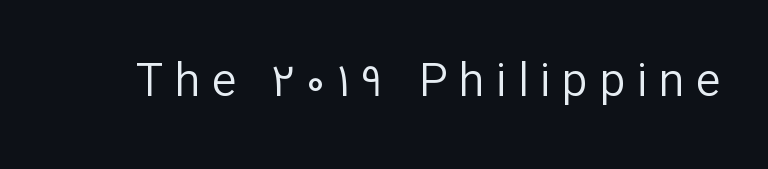
Q: Is the text bold? A: No.
Q: Is the text italic (slanted)? A: No, it is upright.
Q: Is the typeface a serif or a sans-serif typeface? A: Sans-serif.
Q: Is the text underlined? A: No.
Q: Is the spacing between letters normal or unusually wide? A: Unusually wide.
Q: Width (condensed, normal, or wide)? A: Normal.
Q: Stroke contrast? A: Low.
Q: x-height? A: Medium.
Q: Monospaced? A: No.
